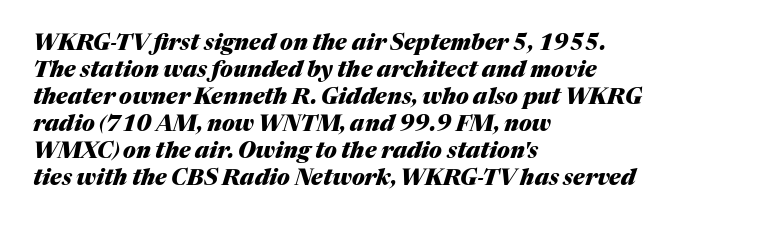
The image shows 22 px bold type, italic (leaning right); set left-aligned, line spacing 1.23x, normal letter spacing, not underlined.
